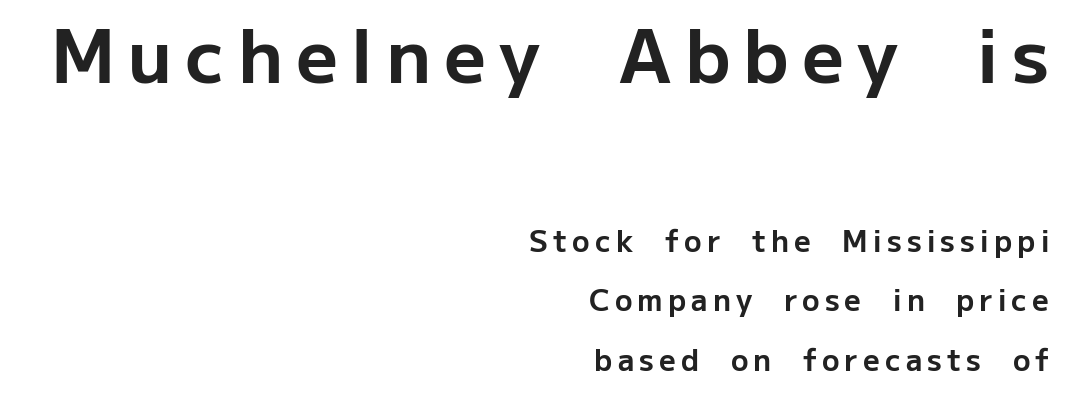
The letters in the upper block stand taller than those in the block below. Type without underlining. The paragraph has a hard right edge and a soft left edge. The rendering uses natural spacing where letterforms have individual widths.
